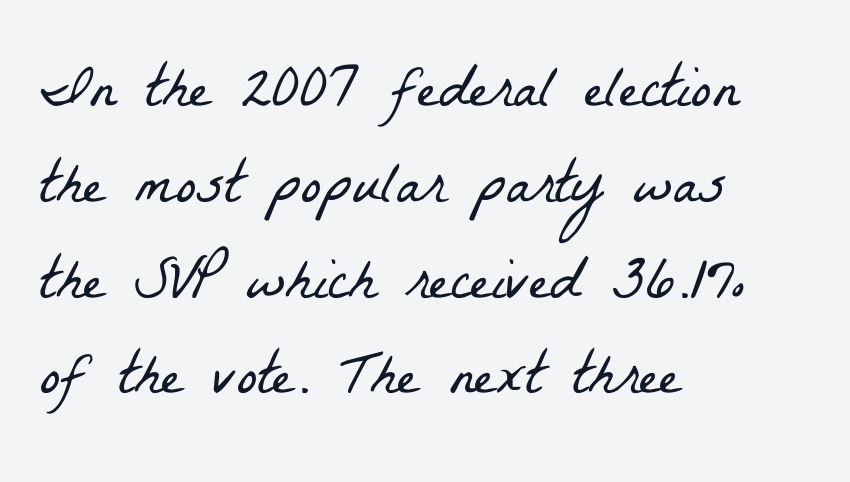
Q: Is the text bold? A: No.
Q: Is the typeface a serif or a sans-serif typeface? A: Serif.
Q: Is the text underlined? A: No.
Q: How is the paragraph aligned? A: Left-aligned.
Q: Is the spacing between letters normal or unusually wide? A: Normal.
Q: Is the spacing between lines tight, normal or loose? A: Normal.
Q: Width (condensed, normal, or wide)? A: Condensed.
Q: Stroke contrast? A: Low.
Q: x-height? A: Medium.
Q: Monospaced? A: No.
